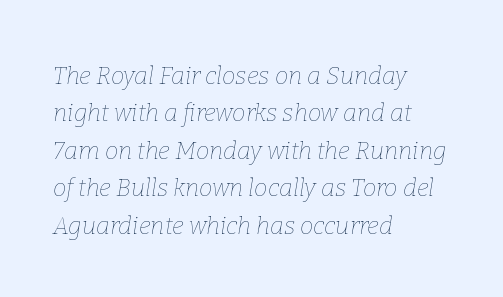
The image shows 24 px text type, italic (leaning right); set left-aligned, normal line spacing (1.56x), normal letter spacing, not underlined.
